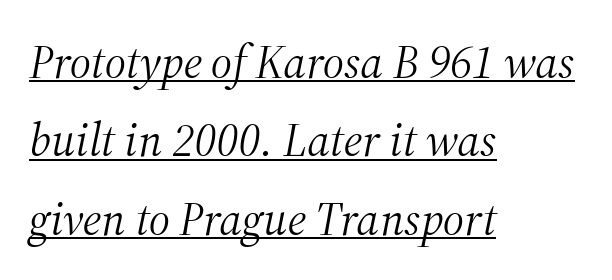
The image shows 47 px light serif type, italic (leaning right); set left-aligned, normal line spacing (1.67x), normal letter spacing, underlined; medium stroke contrast and a medium x-height.
